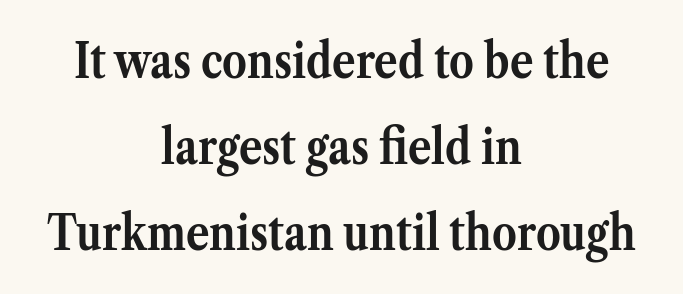
{"serif": "yes", "italic": "no", "bold": "yes", "weight": "semibold", "width": "normal", "stroke_contrast": "medium", "x_height": "medium", "monospaced": "no", "underline": "no", "align": "center", "line_spacing_ratio": 1.76, "letter_spacing": "normal", "letter_spacing_em": 0.0, "glyph_px": 49}
